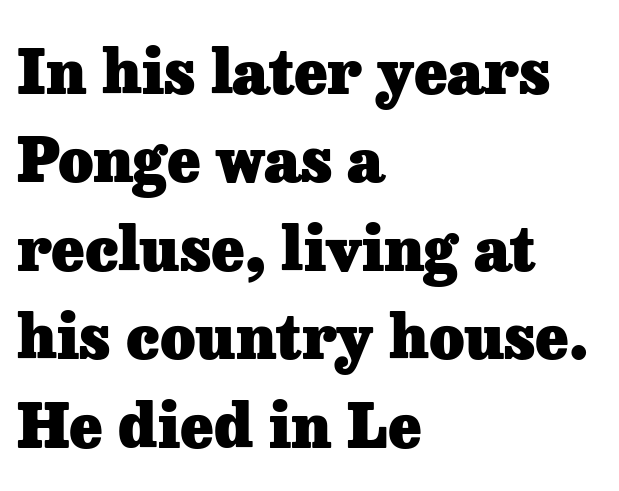
The image shows 61 px heavy serif type, upright; set left-aligned, normal line spacing (1.45x), normal letter spacing, not underlined; low stroke contrast and a medium x-height.
